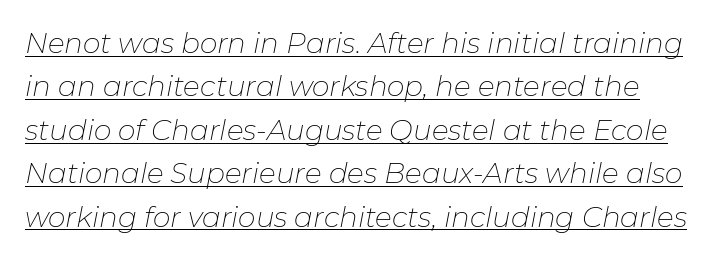
{"italic": "yes", "lean": "right", "slant_degrees": 11, "bold": "no", "weight": "thin", "width": "normal", "stroke_contrast": "low", "x_height": "medium", "monospaced": "no", "underline": "yes", "line_spacing": "normal", "line_spacing_ratio": 1.55, "letter_spacing": "normal", "letter_spacing_em": 0.0, "glyph_px": 28}
